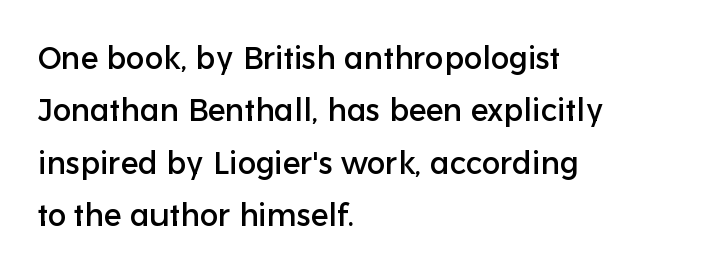
The image shows 31 px sans-serif type, upright; set left-aligned, normal line spacing (1.69x), normal letter spacing, not underlined; low stroke contrast and a medium x-height.
